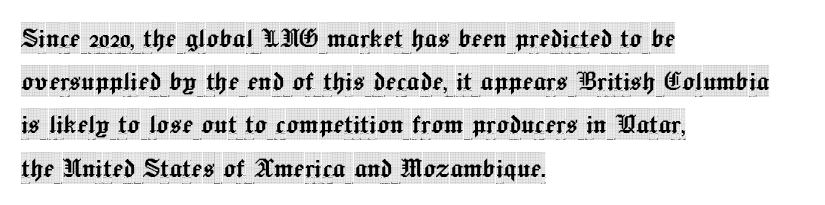
{"serif": "yes", "italic": "no", "width": "condensed", "x_height": "large", "monospaced": "no", "underline": "no", "align": "left", "line_spacing": "normal", "line_spacing_ratio": 1.35, "letter_spacing": "normal", "letter_spacing_em": 0.0, "glyph_px": 32}
